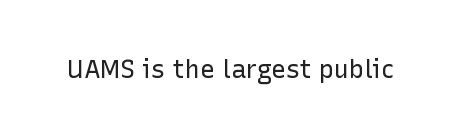
Q: Is the text bold? A: No.
Q: Is the text italic (slanted)? A: No, it is upright.
Q: Is the text underlined? A: No.
Q: Is the spacing between letters normal or unusually wide? A: Normal.
